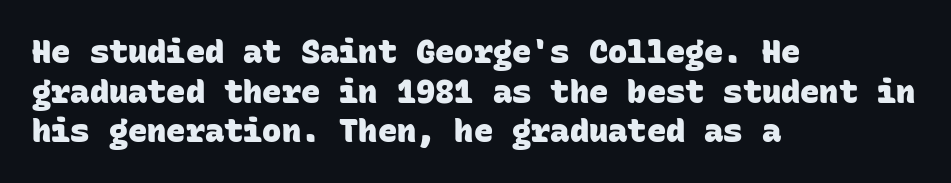
The image shows 32 px heavy sans-serif type, monospaced; set left-aligned, line spacing 1.24x, normal letter spacing, not underlined; low stroke contrast and a large x-height.
